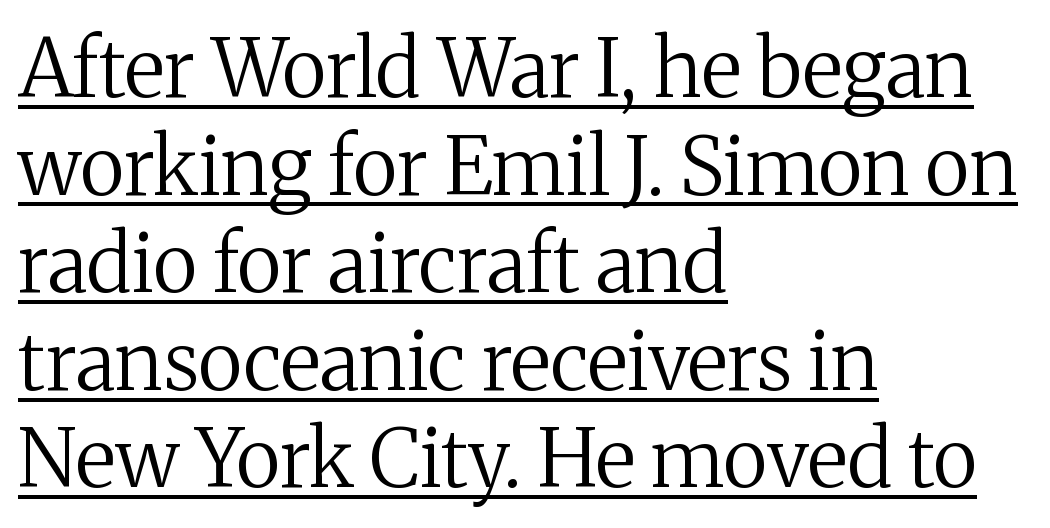
{"serif": "yes", "italic": "no", "bold": "no", "weight": "regular", "width": "normal", "stroke_contrast": "medium", "x_height": "medium", "monospaced": "no", "underline": "yes", "align": "left", "line_spacing_ratio": 1.22, "letter_spacing": "normal", "letter_spacing_em": 0.0, "glyph_px": 80}
